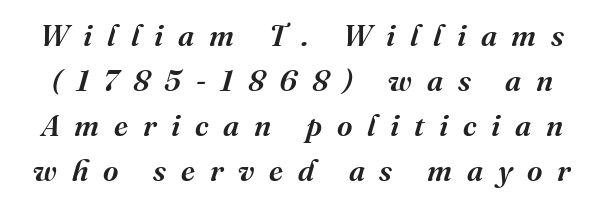
Leading: standard. Notice how the stems are inclined rather than vertical — that's the hallmark of italics. Characters follow at a spacing far wider than the type designer built in. A semibold gives these letters moderate extra thickness, short of bold. Type style note: has serifs.
